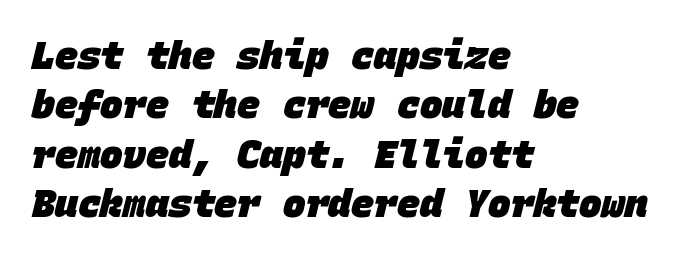
{"serif": "no", "bold": "yes", "weight": "heavy", "width": "normal", "stroke_contrast": "low", "x_height": "large", "monospaced": "yes", "underline": "no", "align": "left", "line_spacing": "normal", "line_spacing_ratio": 1.3, "letter_spacing": "normal", "letter_spacing_em": 0.0, "glyph_px": 38}
